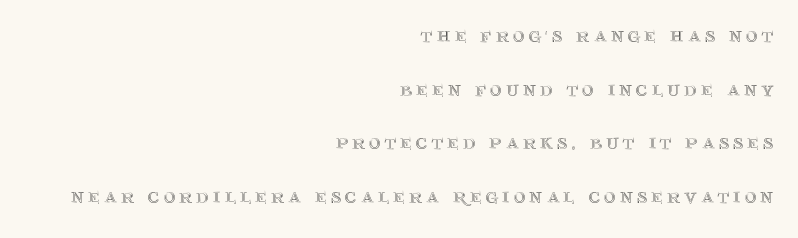
The image shows 22 px text type, upright; set right-aligned, loose line spacing (2.44x), not underlined.
